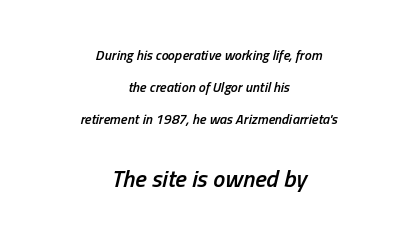
{"italic": "yes", "lean": "right", "slant_degrees": 13, "bold": "semi", "underline": "no", "align": "center", "line_spacing": "loose", "line_spacing_ratio": 2.27, "letter_spacing": "normal", "letter_spacing_em": 0.0, "larger_block": "second", "size_ratio": 1.71, "glyph_px": 24}
